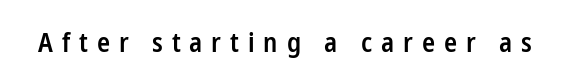
This is the in-between weight designers call semibold or demi. Clear beneath every line of the passage. The horizontal fit of the characters is loose and conspicuously gappy. This is the regular roman posture of the typeface.
